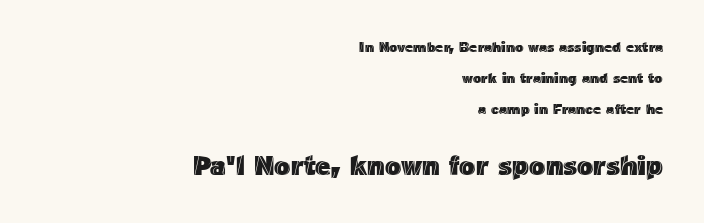
The image shows 27 px text type, upright; set right-aligned, loose line spacing (2.2x), normal letter spacing, not underlined; the second (bottom) block is 1.93x larger.
